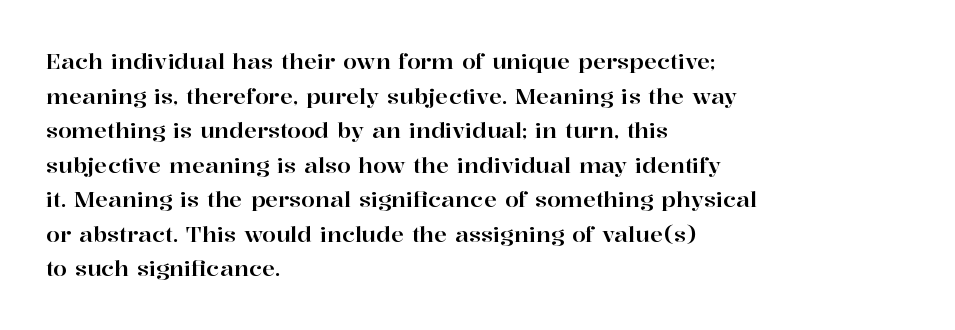
The image shows 22 px text type, upright; set left-aligned, normal line spacing (1.57x), normal letter spacing, not underlined.
